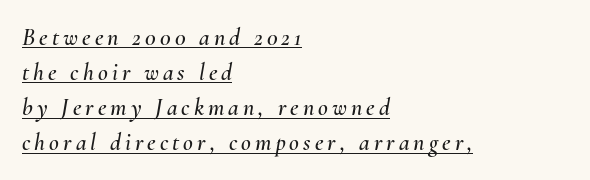
A continuous stroke trails under the words, as in a hyperlink. A classic flush-left, rag-right setting is used for this passage. The font's italic variant was chosen for this text. Leading matches the norm, producing a regular column.
